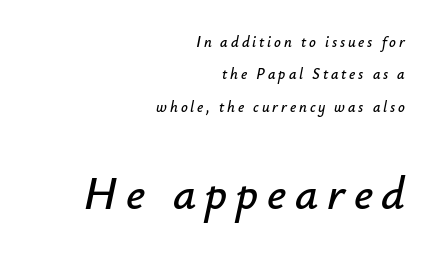
{"italic": "yes", "lean": "right", "slant_degrees": 12, "width": "normal", "stroke_contrast": "low", "x_height": "small", "monospaced": "no", "underline": "no", "align": "right", "line_spacing": "loose", "line_spacing_ratio": 2.16, "larger_block": "second", "size_ratio": 3.07, "glyph_px": 46}
